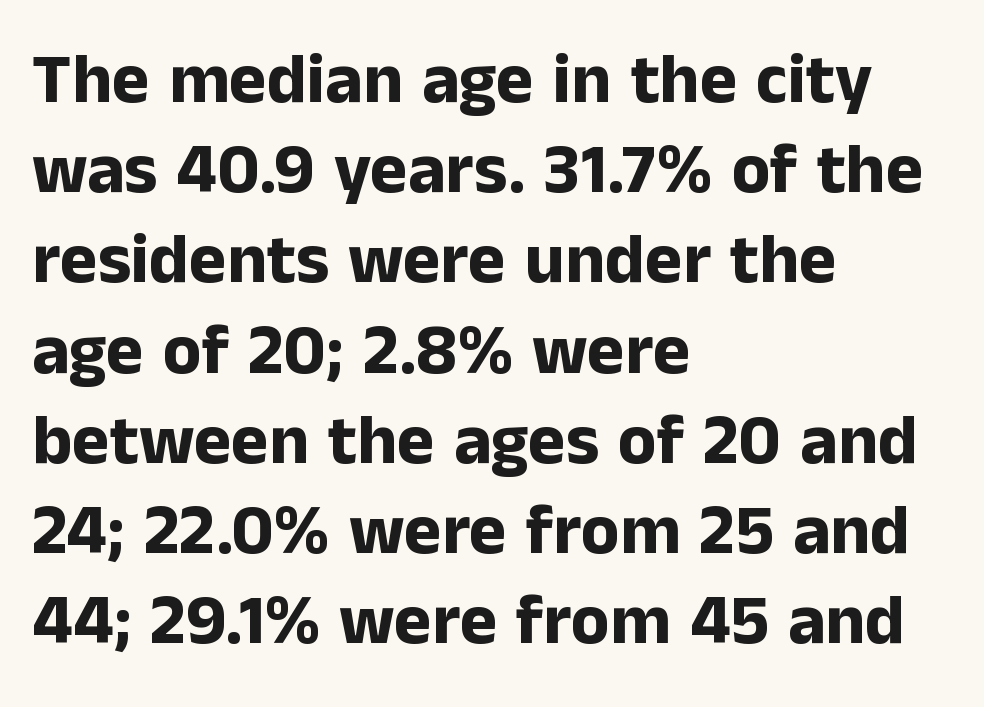
{"serif": "no", "italic": "no", "bold": "yes", "weight": "bold", "width": "normal", "stroke_contrast": "low", "x_height": "medium", "monospaced": "no", "underline": "no", "align": "left", "line_spacing": "normal", "line_spacing_ratio": 1.27, "letter_spacing": "normal", "letter_spacing_em": 0.0, "glyph_px": 71}
